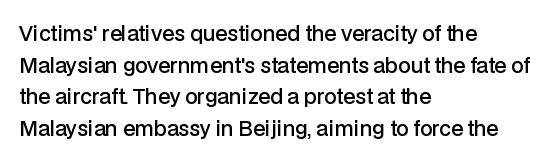
The image shows 20 px text type, upright; set left-aligned, normal line spacing (1.58x), normal letter spacing, not underlined.
